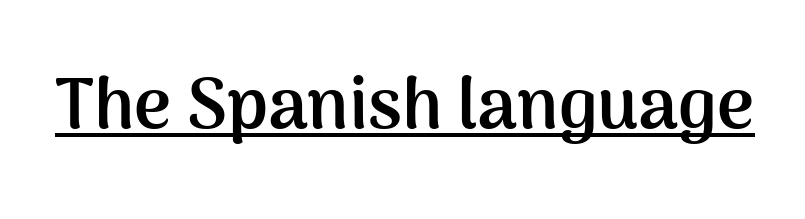
Q: Is the text bold? A: Yes.
Q: Is the text italic (slanted)? A: No, it is upright.
Q: Is the typeface a serif or a sans-serif typeface? A: Sans-serif.
Q: Is the text underlined? A: Yes.
Q: Is the spacing between letters normal or unusually wide? A: Normal.
Q: Width (condensed, normal, or wide)? A: Normal.
Q: Stroke contrast? A: Medium.
Q: x-height? A: Medium.
Q: Monospaced? A: No.
